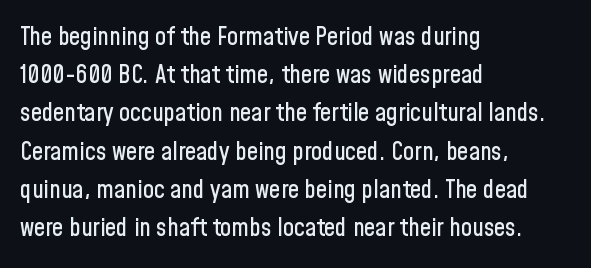
Descenders hang freely into open space. Teacher's note: observe the even left margin — that is flush-left alignment. The vertical gap from one line to the next is medium. If you drew a line through each stem, it would be perfectly vertical. The letters sit at their default tracking, neither squeezed nor spread.
